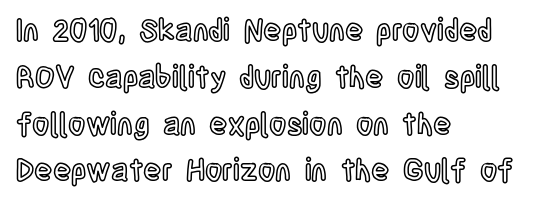
The image shows 30 px condensed type, upright; set left-aligned, normal line spacing (1.56x), normal letter spacing, not underlined; a large x-height.
